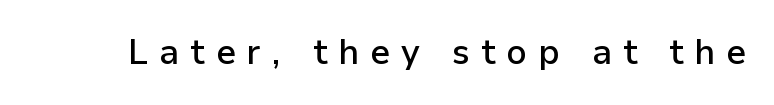
The string is rendered with underlining switched off. The letters stand straight up with perfectly vertical stems. Notice the strokes are somewhat thickened but not fully heavy: this is a semibold. The letterforms stand isolated, each surrounded by extra space. The letters advance in unequal steps, a hallmark of proportional type.
